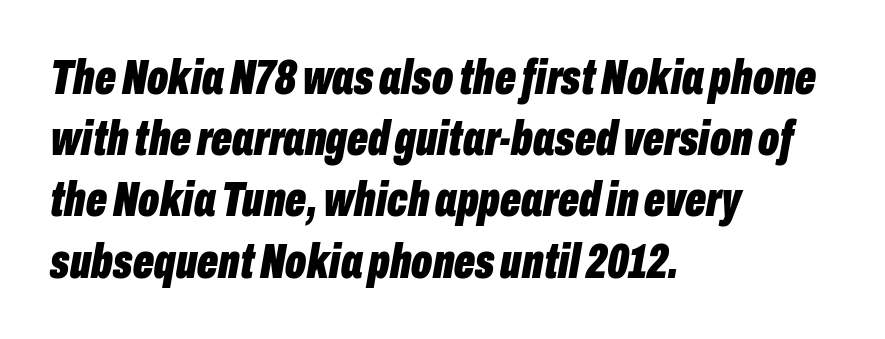
The image shows 49 px bold, condensed type, italic (leaning right); set left-aligned, normal line spacing (1.25x), normal letter spacing, not underlined; low stroke contrast and a medium x-height.
